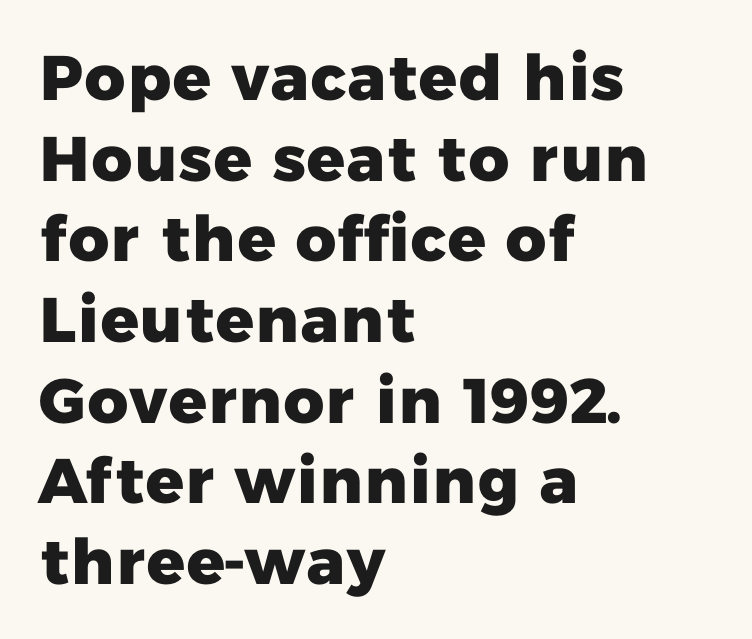
Pretty heavy lettering here — definitely bold. If you measured baseline to baseline, you'd find a middling distance. The specimen omits any rule beneath the text block's lines. The lines in this sample share a left origin and differ only in where they stop. Think of a printed novel: that variable character pitch is what you see here. How are the letters spaced? Ordinarily, with no added tracking.
